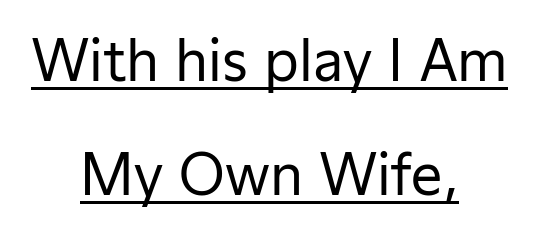
Q: Is the text bold? A: No.
Q: Is the text italic (slanted)? A: No, it is upright.
Q: Is the typeface a serif or a sans-serif typeface? A: Sans-serif.
Q: Is the text underlined? A: Yes.
Q: How is the paragraph aligned? A: Centered.
Q: Is the spacing between letters normal or unusually wide? A: Normal.
Q: Is the spacing between lines tight, normal or loose? A: Loose.
Q: Width (condensed, normal, or wide)? A: Normal.
Q: Stroke contrast? A: Low.
Q: x-height? A: Medium.
Q: Monospaced? A: No.
